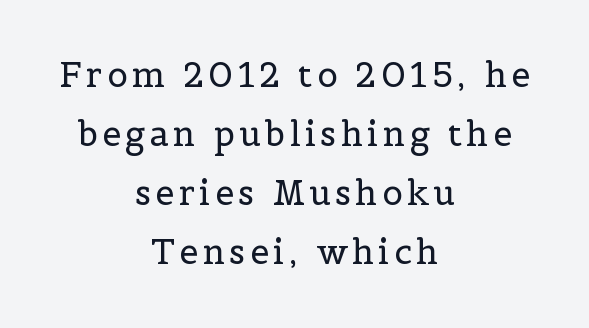
{"serif": "yes", "italic": "no", "bold": "no", "weight": "regular", "width": "normal", "x_height": "medium", "monospaced": "no", "underline": "no", "align": "center", "line_spacing_ratio": 1.74, "glyph_px": 34}
